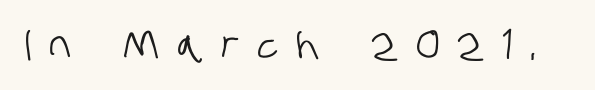
Q: Is the typeface a serif or a sans-serif typeface? A: Sans-serif.
Q: Is the text underlined? A: No.
Q: Is the spacing between letters normal or unusually wide? A: Unusually wide.
Q: Width (condensed, normal, or wide)? A: Condensed.
Q: Stroke contrast? A: Low.
Q: x-height? A: Large.
Q: Monospaced? A: No.
